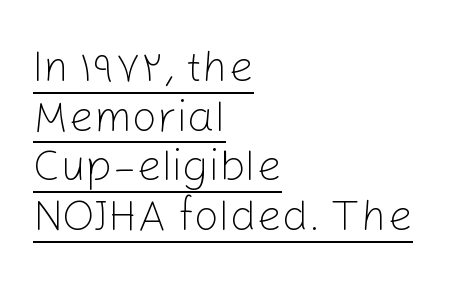
The image shows 44 px light sans-serif type, upright; set left-aligned, tight line spacing (1.13x), normal letter spacing, underlined; low stroke contrast and a medium x-height.
